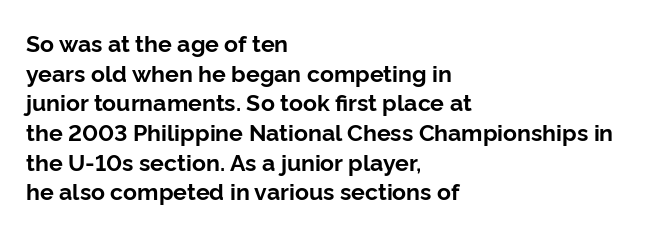
The image shows 23 px bold type, upright; set left-aligned, normal line spacing (1.29x), normal letter spacing, not underlined.
